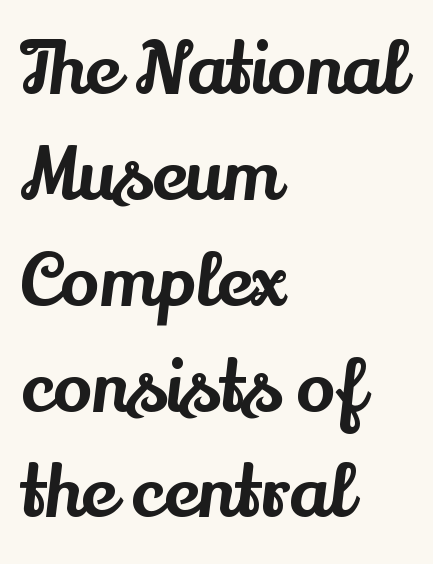
The image shows 72 px serif type; set left-aligned, normal line spacing (1.47x), normal letter spacing, not underlined; medium stroke contrast and a small x-height.
